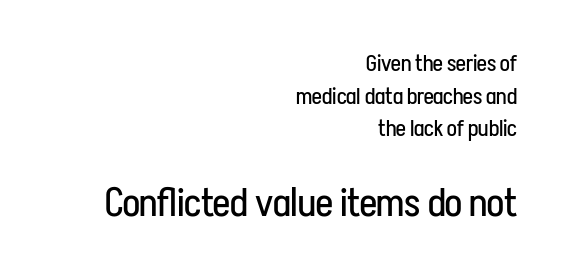
Q: Is the text bold? A: No.
Q: Is the text italic (slanted)? A: No, it is upright.
Q: Is the typeface a serif or a sans-serif typeface? A: Sans-serif.
Q: Is the text underlined? A: No.
Q: How is the paragraph aligned? A: Right-aligned.
Q: Is the spacing between letters normal or unusually wide? A: Normal.
Q: Is the spacing between lines tight, normal or loose? A: Normal.
Q: Which block of text is set in a larger size, the first (top) or the second (bottom)? A: The second (bottom) one.
Q: Width (condensed, normal, or wide)? A: Condensed.
Q: Stroke contrast? A: Low.
Q: x-height? A: Medium.
Q: Monospaced? A: No.
